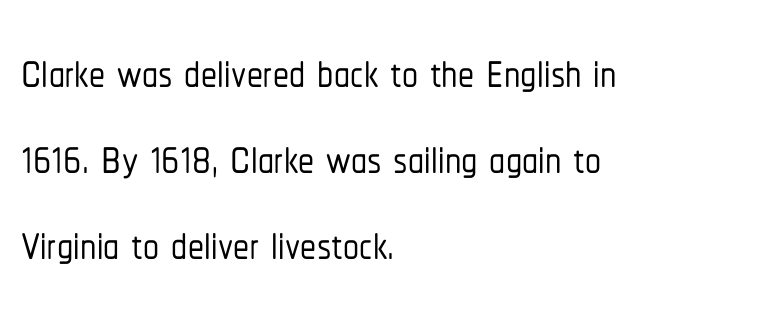
Q: Is the text italic (slanted)? A: No, it is upright.
Q: Is the typeface a serif or a sans-serif typeface? A: Sans-serif.
Q: Is the text underlined? A: No.
Q: How is the paragraph aligned? A: Left-aligned.
Q: Is the spacing between letters normal or unusually wide? A: Normal.
Q: Is the spacing between lines tight, normal or loose? A: Normal.
Q: Width (condensed, normal, or wide)? A: Condensed.
Q: Stroke contrast? A: Low.
Q: x-height? A: Medium.
Q: Monospaced? A: No.
